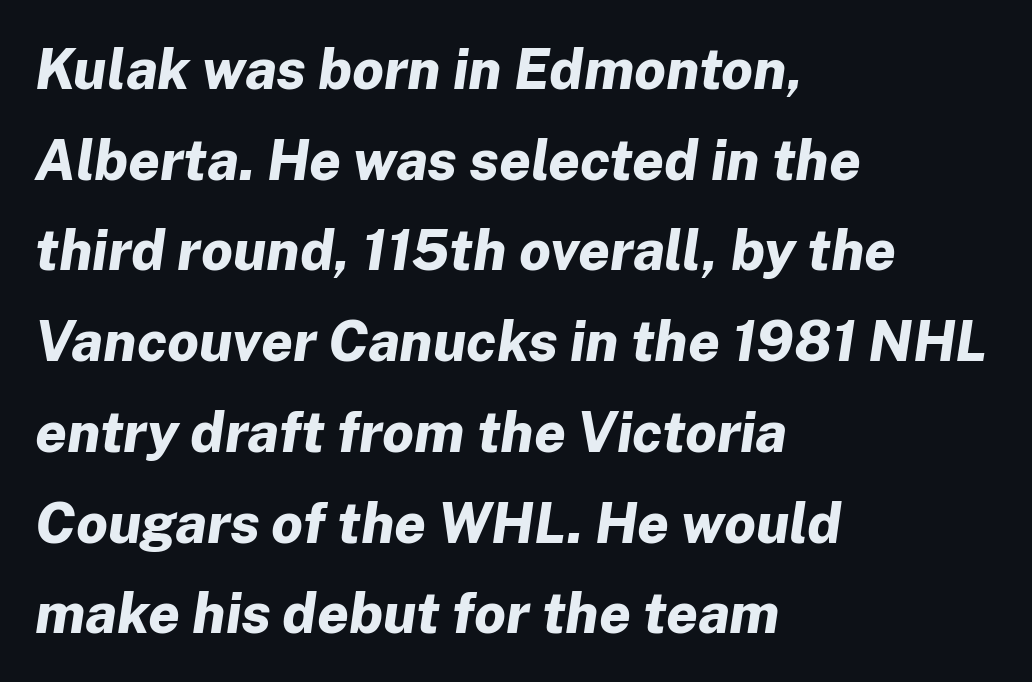
Q: Is the text bold? A: Yes.
Q: Is the text italic (slanted)? A: Yes, it leans right by about 8 degrees.
Q: Is the text underlined? A: No.
Q: How is the paragraph aligned? A: Left-aligned.
Q: Is the spacing between letters normal or unusually wide? A: Normal.
Q: Is the spacing between lines tight, normal or loose? A: Normal.
Q: Width (condensed, normal, or wide)? A: Normal.
Q: Stroke contrast? A: Low.
Q: x-height? A: Medium.
Q: Monospaced? A: No.
